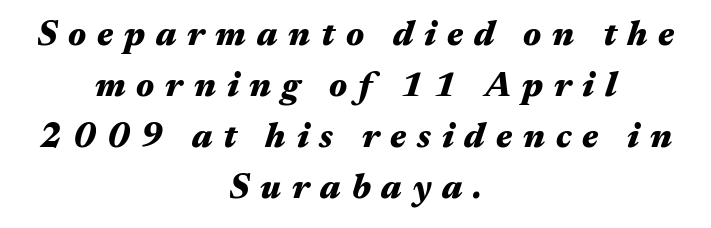
The image shows 35 px heavy, wide type, italic (leaning right); set centered, normal line spacing (1.46x), unusually wide letter spacing (+0.31 em), not underlined; medium stroke contrast and a medium x-height.
